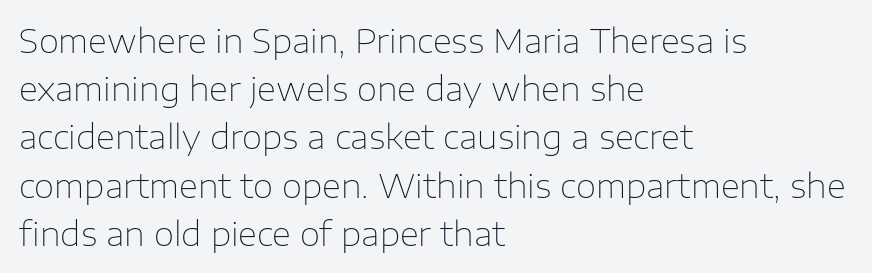
{"serif": "no", "italic": "no", "bold": "no", "weight": "thin", "width": "normal", "stroke_contrast": "low", "x_height": "medium", "monospaced": "no", "underline": "no", "align": "left", "line_spacing": "normal", "line_spacing_ratio": 1.46, "letter_spacing": "normal", "letter_spacing_em": 0.0, "glyph_px": 33}
